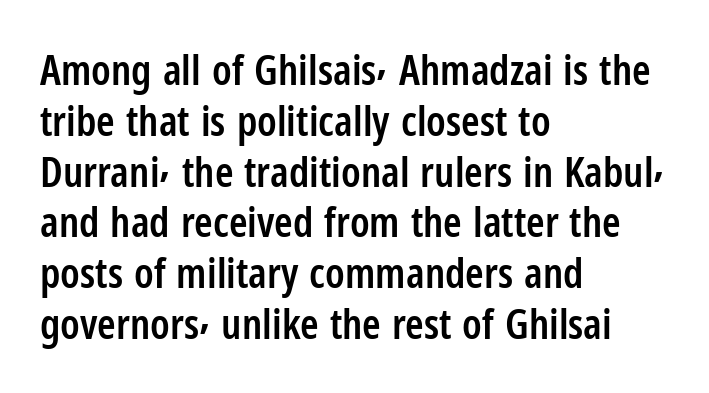
{"serif": "no", "italic": "no", "bold": "semi", "weight": "semibold", "width": "condensed", "stroke_contrast": "low", "x_height": "medium", "monospaced": "no", "underline": "no", "align": "left", "line_spacing_ratio": 1.21, "letter_spacing": "normal", "letter_spacing_em": 0.0, "glyph_px": 42}
